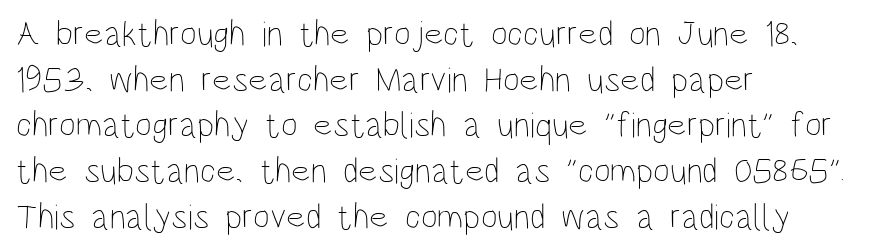
{"italic": "no", "bold": "no", "weight": "thin", "width": "condensed", "stroke_contrast": "low", "x_height": "large", "monospaced": "no", "underline": "no", "align": "left", "line_spacing": "normal", "line_spacing_ratio": 1.27, "letter_spacing": "normal", "letter_spacing_em": 0.0, "glyph_px": 36}
